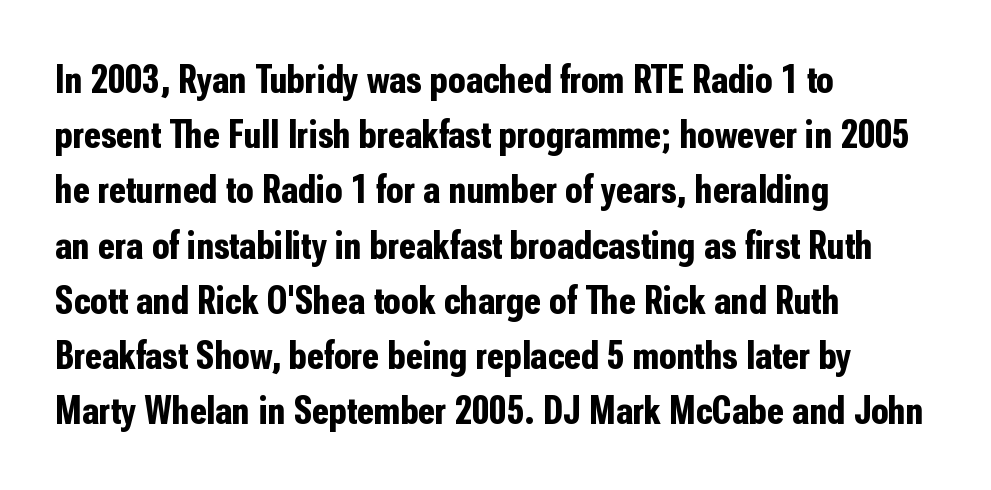
Q: Is the text bold? A: Yes.
Q: Is the text italic (slanted)? A: No, it is upright.
Q: Is the typeface a serif or a sans-serif typeface? A: Sans-serif.
Q: Is the text underlined? A: No.
Q: How is the paragraph aligned? A: Left-aligned.
Q: Is the spacing between letters normal or unusually wide? A: Normal.
Q: Is the spacing between lines tight, normal or loose? A: Normal.
Q: Width (condensed, normal, or wide)? A: Condensed.
Q: Stroke contrast? A: Low.
Q: x-height? A: Medium.
Q: Monospaced? A: No.
